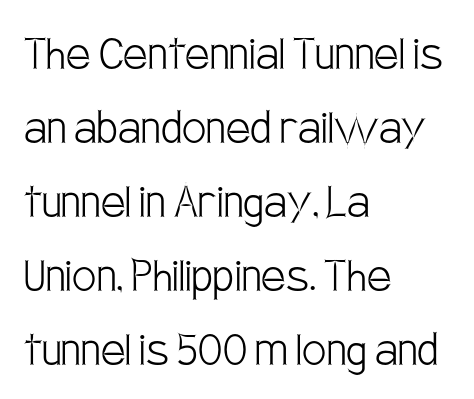
{"serif": "no", "italic": "no", "bold": "no", "weight": "light", "width": "condensed", "stroke_contrast": "low", "x_height": "large", "monospaced": "no", "underline": "no", "align": "left", "line_spacing": "normal", "line_spacing_ratio": 1.37, "letter_spacing": "normal", "letter_spacing_em": 0.0, "glyph_px": 54}
